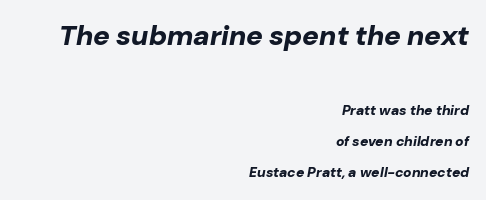
Airy leading. The initial chunk of copy outweighs the following chunk in type size. Note the varied advance widths — an 'i' is clearly narrower than an 'm'. The lines are quadded right. The axis of the letterforms is tilted away from vertical.
